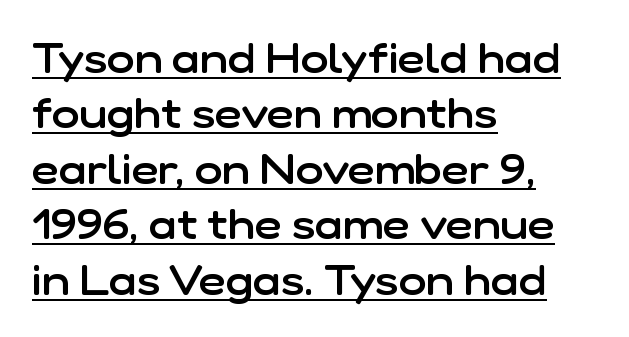
Q: Is the text bold? A: Semi-bold.
Q: Is the text italic (slanted)? A: No, it is upright.
Q: Is the typeface a serif or a sans-serif typeface? A: Sans-serif.
Q: Is the text underlined? A: Yes.
Q: How is the paragraph aligned? A: Left-aligned.
Q: Is the spacing between letters normal or unusually wide? A: Normal.
Q: Is the spacing between lines tight, normal or loose? A: Normal.
Q: Width (condensed, normal, or wide)? A: Normal.
Q: Stroke contrast? A: Low.
Q: x-height? A: Medium.
Q: Monospaced? A: No.
